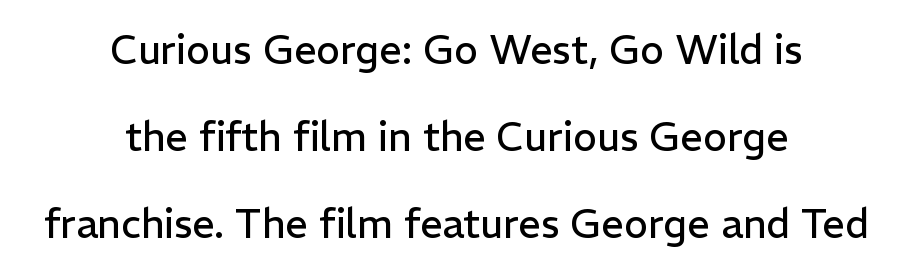
Q: Is the text bold? A: No.
Q: Is the text italic (slanted)? A: No, it is upright.
Q: Is the typeface a serif or a sans-serif typeface? A: Sans-serif.
Q: Is the text underlined? A: No.
Q: How is the paragraph aligned? A: Centered.
Q: Is the spacing between letters normal or unusually wide? A: Normal.
Q: Is the spacing between lines tight, normal or loose? A: Loose.
Q: Width (condensed, normal, or wide)? A: Normal.
Q: Stroke contrast? A: Low.
Q: x-height? A: Medium.
Q: Monospaced? A: No.
